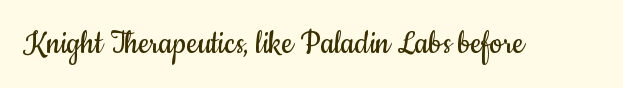
The type family on display is of the sans-serif kind. Think standard paragraph weight, or any step lighter than that. The rendering uses natural spacing where letterforms have individual widths. Only glyphs here, with clear space below each row. The passage shown has conventional tracking throughout.
